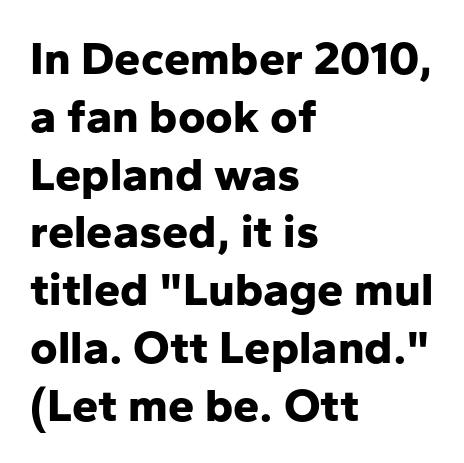
The image shows 47 px bold sans-serif type, upright; set left-aligned, line spacing 1.23x, normal letter spacing, not underlined; low stroke contrast and a medium x-height.
